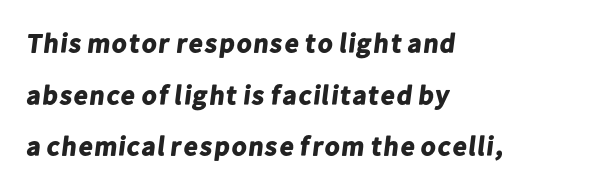
Q: Is the text bold? A: Yes.
Q: Is the text underlined? A: No.
Q: How is the paragraph aligned? A: Left-aligned.
Q: Is the spacing between letters normal or unusually wide? A: Normal.
Q: Is the spacing between lines tight, normal or loose? A: Loose.
